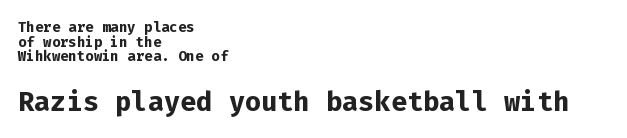
Interline gaps are noticeably narrow in this sample. Does the copy run flush right? No — it runs flush left. The baseline area is clear. Bigger letters appear in the bottom chunk; the top chunk is reduced. Does the lettering tilt? It doesn't — this is upright. Notice how thick the strokes are: this is what a full bold looks like.
